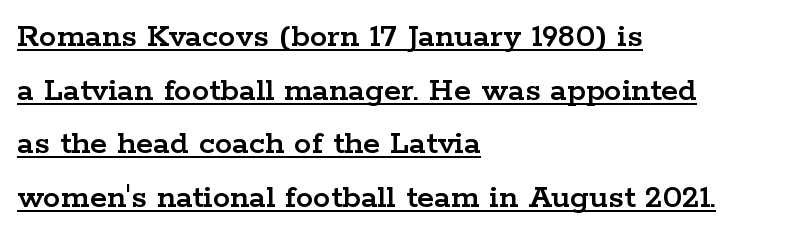
Yep, those are serifs on the letters. Teacher's note: observe the even left margin — that is flush-left alignment. This rendering features underlined lettering. You can tell it's not italic because the verticals are truly vertical. In terms of letterspacing, this is plain default setting. Whoever set this chose a conventional vertical rhythm.
